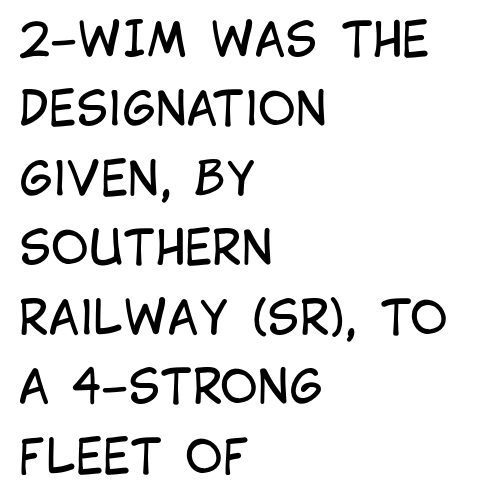
{"serif": "no", "italic": "no", "bold": "no", "weight": "regular", "width": "condensed", "stroke_contrast": "low", "x_height": "large", "monospaced": "no", "underline": "no", "align": "left", "line_spacing": "normal", "line_spacing_ratio": 1.51, "letter_spacing": "normal", "letter_spacing_em": 0.0, "glyph_px": 46}
